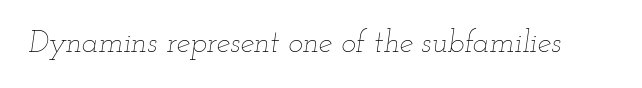
Type without underlining. This sample has the flowing, uneven cadence of proportional lettering. The letterforms sit at book weight or below. The rendering applies a slant to the glyphs. Between one letter and the next there's only the usual sliver of space.
